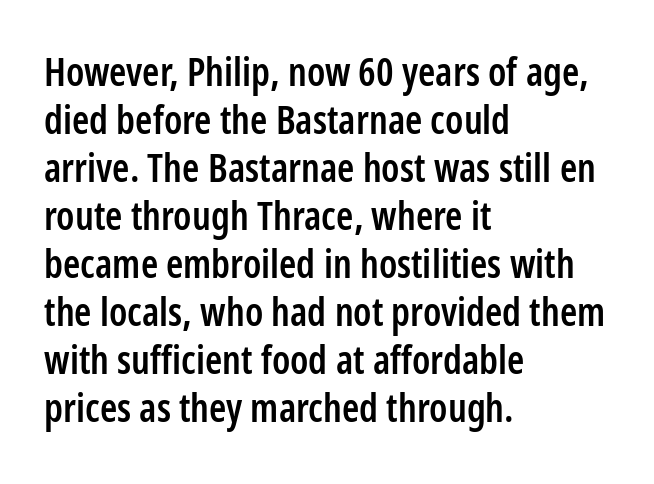
The image shows 39 px semibold, condensed sans-serif type, upright; set left-aligned, line spacing 1.23x, normal letter spacing, not underlined; low stroke contrast and a medium x-height.
